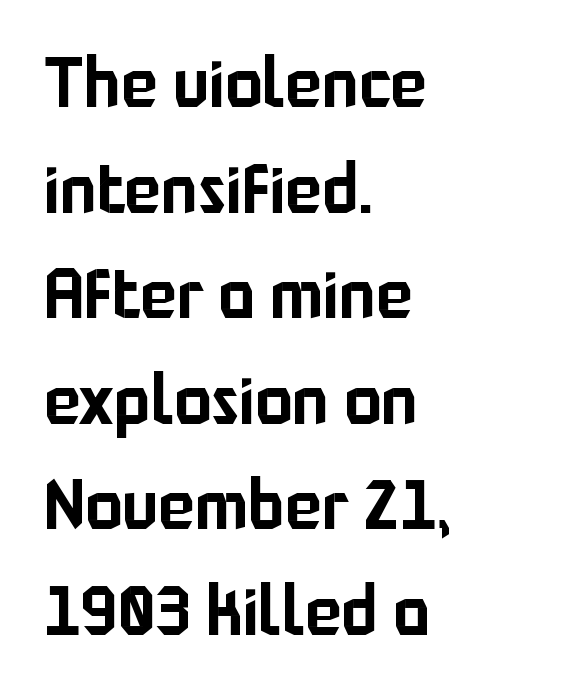
{"serif": "no", "italic": "no", "width": "normal", "stroke_contrast": "low", "x_height": "medium", "monospaced": "no", "underline": "no", "align": "left", "line_spacing": "normal", "line_spacing_ratio": 1.53, "letter_spacing": "normal", "letter_spacing_em": 0.0, "glyph_px": 69}
